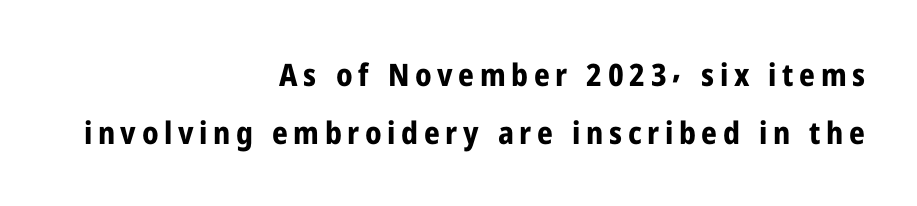
Compared with an ordinary text face, these strokes are far heavier — a full bold. This sample uses an upright cut, with every glyph sitting square on the baseline. Note the varied advance widths — an 'i' is clearly narrower than an 'm'. This rendering uses right alignment, leaving the left contour irregular. Does the type have serifs? No, each stem ends abruptly. Just letters on the line, the space beneath them empty.
